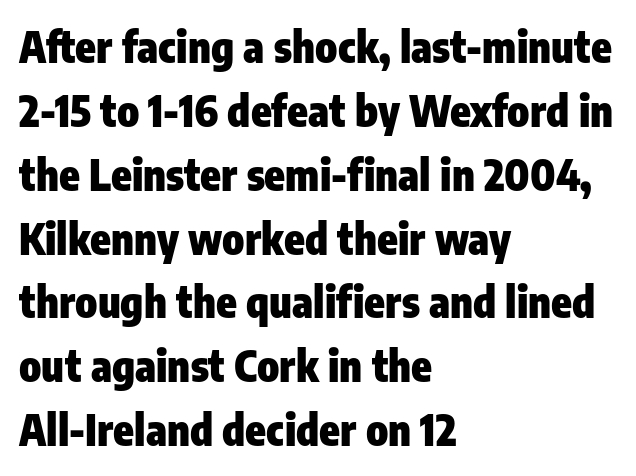
The image shows 42 px heavy, condensed sans-serif type, upright; set left-aligned, normal line spacing (1.52x), normal letter spacing, not underlined; low stroke contrast and a medium x-height.
